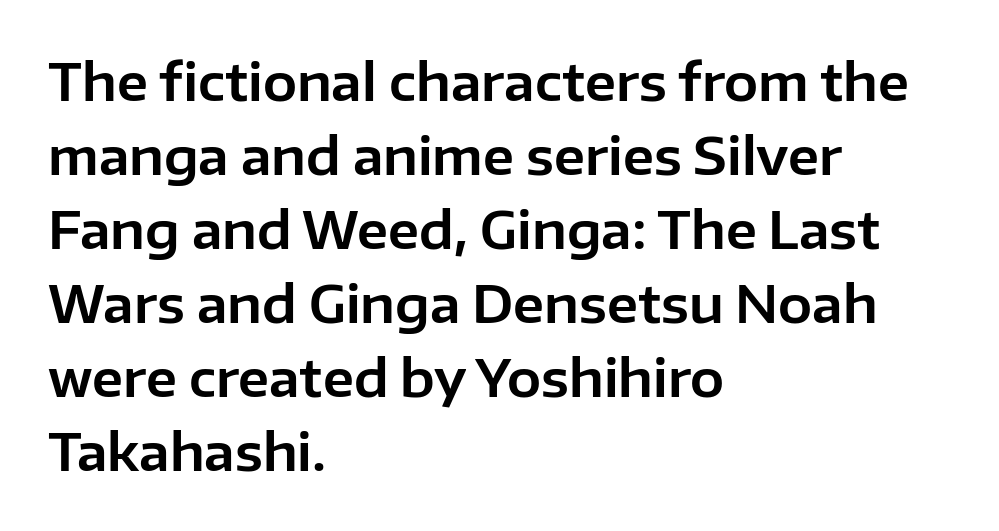
Are there feet on the stems? There aren't — it's a sans. You could call the tracking neutral — neither tight nor loose. Think of a printed novel: that variable character pitch is what you see here. The passage shown is not underscored anywhere. Every stem runs plumb, perpendicular to the baseline.
